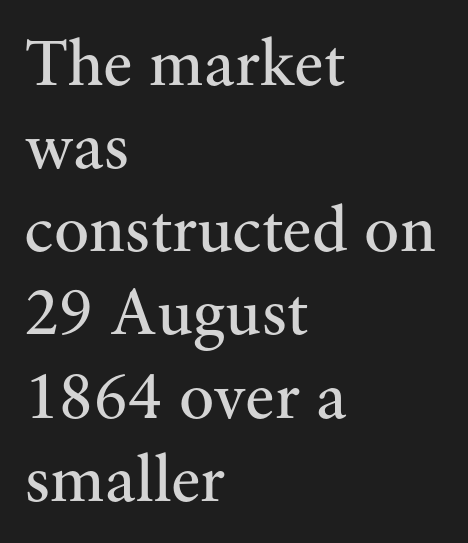
Q: Is the text bold? A: No.
Q: Is the text italic (slanted)? A: No, it is upright.
Q: Is the typeface a serif or a sans-serif typeface? A: Serif.
Q: Is the text underlined? A: No.
Q: How is the paragraph aligned? A: Left-aligned.
Q: Is the spacing between letters normal or unusually wide? A: Normal.
Q: Is the spacing between lines tight, normal or loose? A: Normal.
Q: Width (condensed, normal, or wide)? A: Normal.
Q: Stroke contrast? A: Medium.
Q: x-height? A: Small.
Q: Monospaced? A: No.
